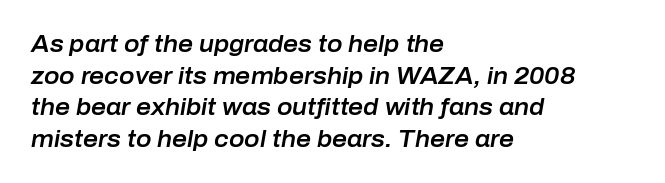
The image shows 23 px text type, italic (leaning right); set left-aligned, normal line spacing (1.37x), normal letter spacing, not underlined.
